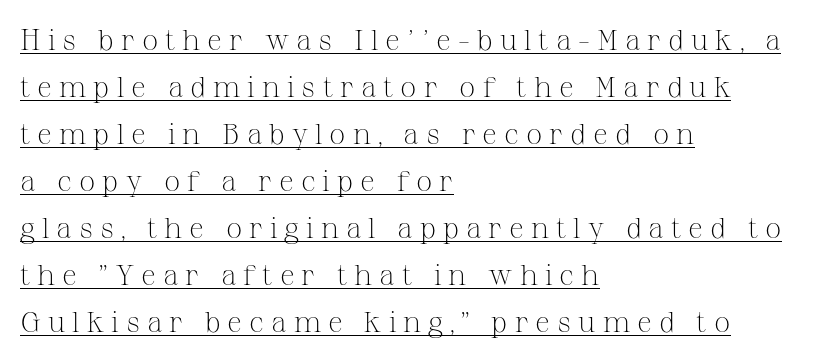
In CSS terms this would be text-align: left. Italic? Not at all — the glyphs are vertical. The passage shown is typeset with a serif family. Each letter keeps its own natural width here, so spacing adapts to shape. One glance says typical: line gaps are just what's usual.
